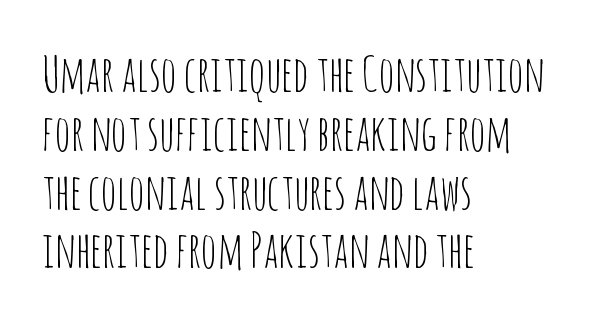
The image shows 49 px thin, condensed sans-serif type, upright; set left-aligned, line spacing 1.2x, normal letter spacing, not underlined; low stroke contrast and a large x-height.
